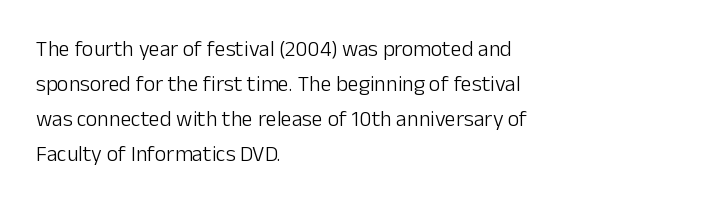
The image shows 22 px text type, upright; set left-aligned, normal line spacing (1.59x), normal letter spacing, not underlined.
